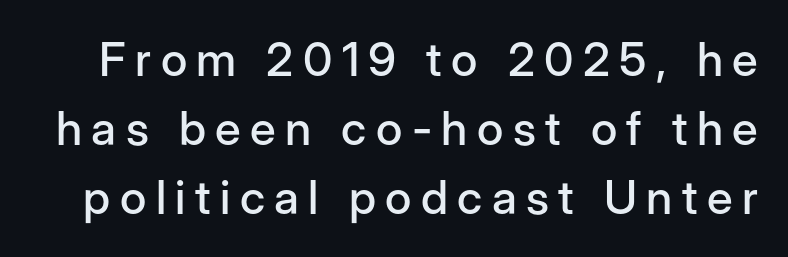
The image shows 47 px sans-serif type, upright; set normal line spacing (1.47x), unusually wide letter spacing (+0.2 em), not underlined; low stroke contrast and a medium x-height.
